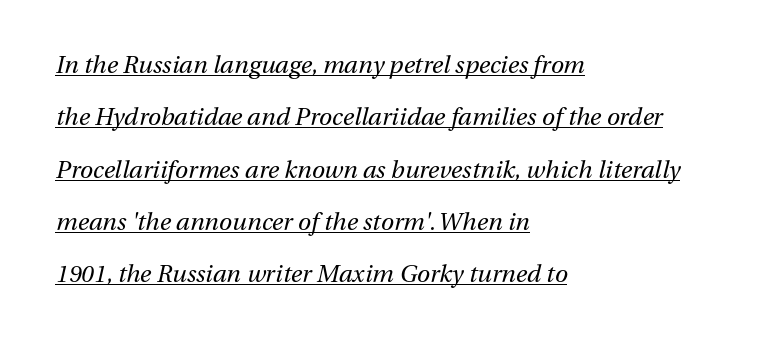
The image shows 24 px text type, italic (leaning right); set left-aligned, loose line spacing (2.18x), normal letter spacing, underlined.
